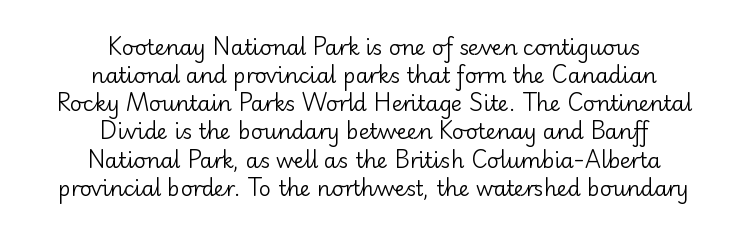
{"italic": "no", "bold": "no", "underline": "no", "align": "center", "line_spacing": "normal", "line_spacing_ratio": 1.34, "letter_spacing": "normal", "letter_spacing_em": 0.0, "glyph_px": 21}
